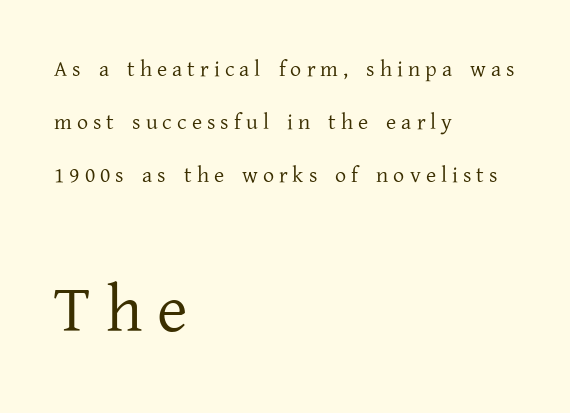
{"serif": "yes", "italic": "no", "bold": "no", "weight": "regular", "width": "normal", "stroke_contrast": "low", "x_height": "medium", "monospaced": "no", "underline": "no", "align": "left", "line_spacing": "loose", "line_spacing_ratio": 2.4, "letter_spacing": "wide", "letter_spacing_em": 0.23, "larger_block": "second", "size_ratio": 3.0, "glyph_px": 66}
